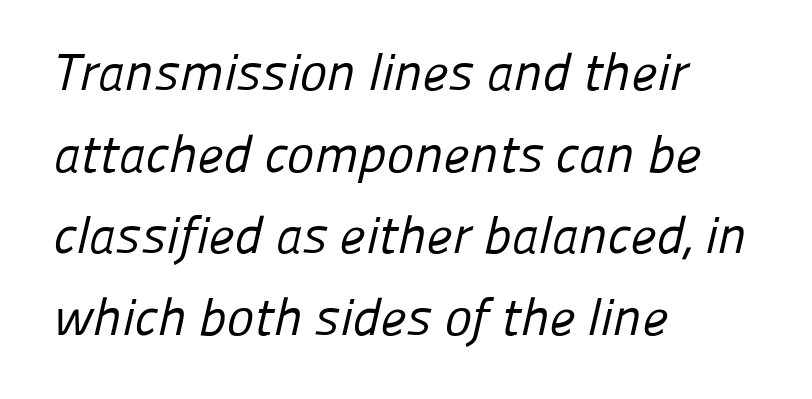
Words appear dense and cohesive because spacing is normal. Stems here are at most as thick as an everyday book face. The rag falls on the right side of this text block. Here the designer chose a conventional face with non-uniform glyph widths. This is sans-serif lettering, the kind often seen on screens and signage.
